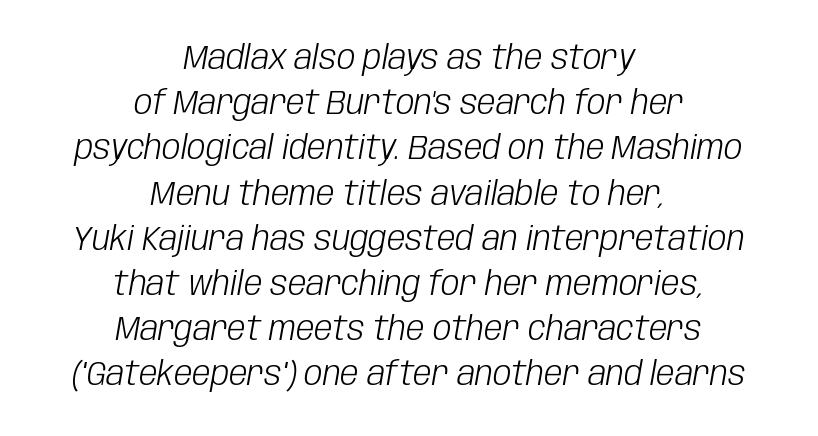
What stands out about the letter spacing? Nothing — it is the standard amount. A typesetter would call this proportional, since set widths differ per character. This sample uses an oblique cut, with every glyph tilted off the vertical. Compared with a flush-left layout, this one balances lines on the center instead. Quick note: interline space is typical.
